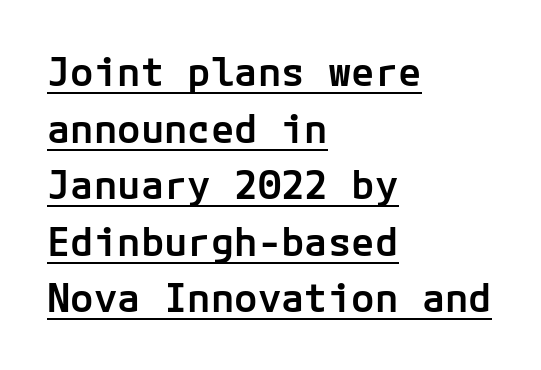
Are there feet on the stems? There aren't — it's a sans. Between one letter and the next there's only the usual sliver of space. In CSS terms this would be text-align: left. This sample carries an underscore along the baseline area.
